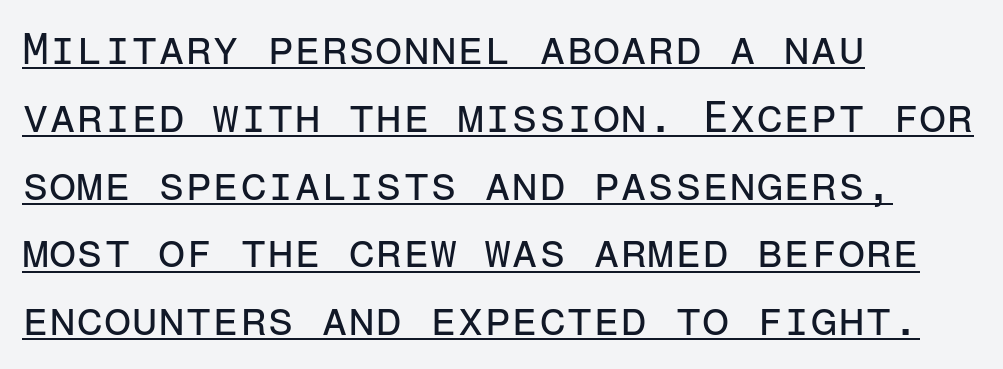
Q: Is the text bold? A: No.
Q: Is the text italic (slanted)? A: No, it is upright.
Q: Is the typeface a serif or a sans-serif typeface? A: Sans-serif.
Q: Is the text underlined? A: Yes.
Q: How is the paragraph aligned? A: Left-aligned.
Q: Is the spacing between letters normal or unusually wide? A: Normal.
Q: Is the spacing between lines tight, normal or loose? A: Normal.
Q: Width (condensed, normal, or wide)? A: Normal.
Q: Stroke contrast? A: Low.
Q: x-height? A: Medium.
Q: Monospaced? A: Yes.
